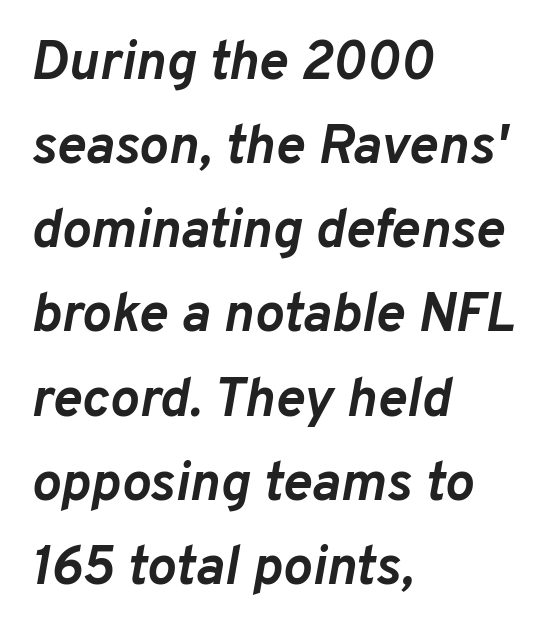
Q: Is the text bold? A: Yes.
Q: Is the text italic (slanted)? A: Yes, it leans right by about 10 degrees.
Q: Is the text underlined? A: No.
Q: How is the paragraph aligned? A: Left-aligned.
Q: Is the spacing between letters normal or unusually wide? A: Normal.
Q: Is the spacing between lines tight, normal or loose? A: Normal.
Q: Width (condensed, normal, or wide)? A: Normal.
Q: Stroke contrast? A: Low.
Q: x-height? A: Medium.
Q: Monospaced? A: No.
